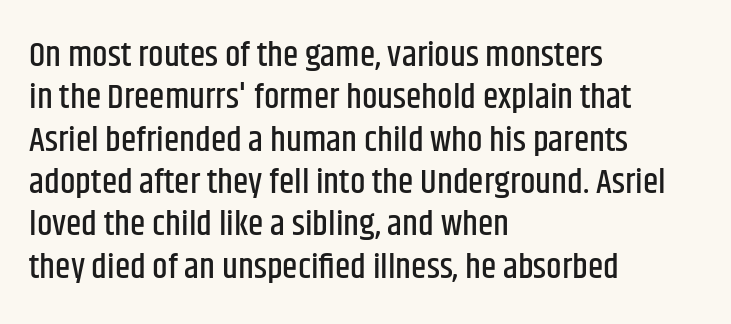
The image shows 35 px condensed sans-serif type, upright; set left-aligned, line spacing 1.21x, normal letter spacing, not underlined; low stroke contrast and a large x-height.
